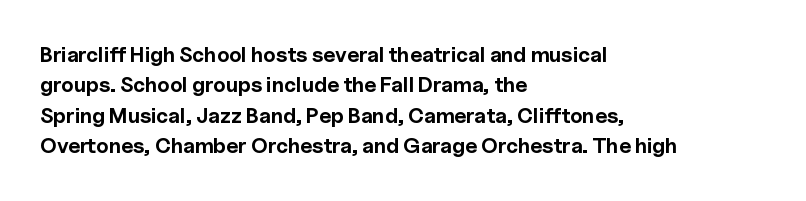
Q: Is the text bold? A: Yes.
Q: Is the text italic (slanted)? A: No, it is upright.
Q: Is the text underlined? A: No.
Q: How is the paragraph aligned? A: Left-aligned.
Q: Is the spacing between letters normal or unusually wide? A: Normal.
Q: Is the spacing between lines tight, normal or loose? A: Normal.
